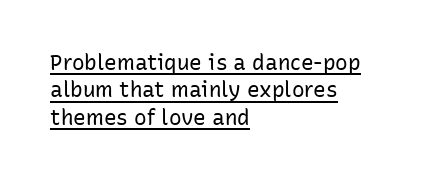
{"italic": "no", "bold": "no", "underline": "yes", "align": "left", "line_spacing": "normal", "line_spacing_ratio": 1.3, "letter_spacing": "normal", "letter_spacing_em": 0.0, "glyph_px": 21}
